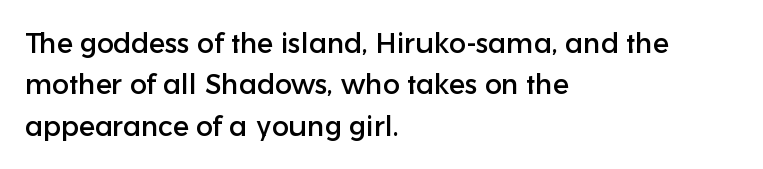
{"serif": "no", "italic": "no", "width": "normal", "stroke_contrast": "low", "x_height": "medium", "monospaced": "no", "underline": "no", "align": "left", "line_spacing": "normal", "line_spacing_ratio": 1.48, "letter_spacing": "normal", "letter_spacing_em": 0.0, "glyph_px": 28}
